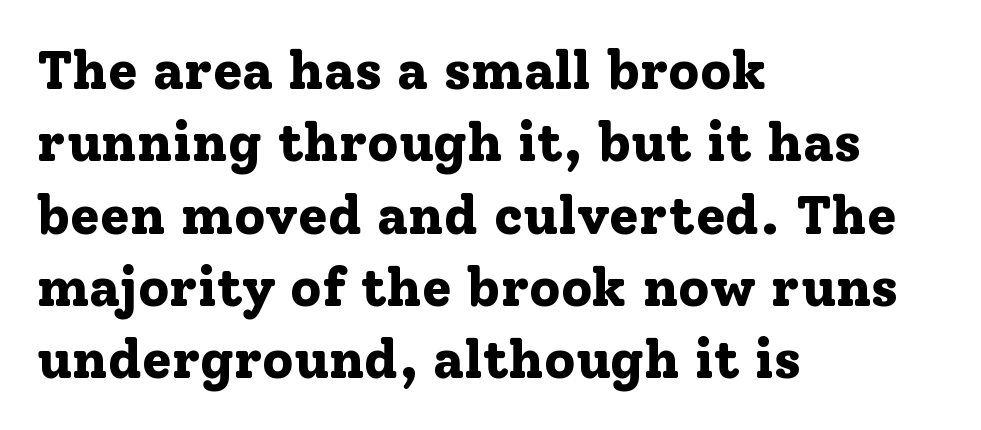
Strokes here are thick enough to call this a true bold. The lettering stays uniformly vertical, giving the passage a roman look. Tracking here is standard; glyphs follow each other at the usual distance. The rendering anchors every line to the left-hand side. The passage shown is typed in a proportional face where columns would drift.
